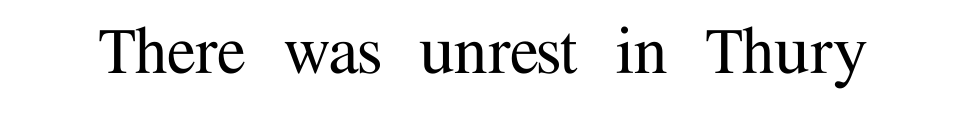
Q: Is the text italic (slanted)? A: No, it is upright.
Q: Is the typeface a serif or a sans-serif typeface? A: Serif.
Q: Is the text underlined? A: No.
Q: Is the spacing between letters normal or unusually wide? A: Normal.
Q: Width (condensed, normal, or wide)? A: Normal.
Q: Stroke contrast? A: Medium.
Q: x-height? A: Medium.
Q: Monospaced? A: No.
